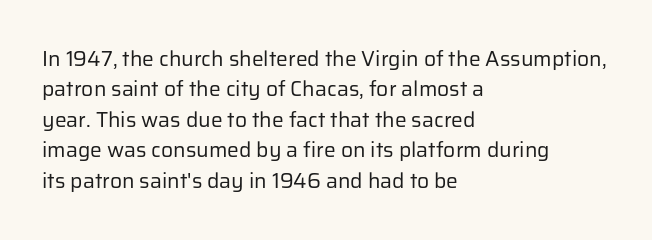
Q: Is the text bold? A: No.
Q: Is the text italic (slanted)? A: No, it is upright.
Q: Is the text underlined? A: No.
Q: How is the paragraph aligned? A: Left-aligned.
Q: Is the spacing between letters normal or unusually wide? A: Normal.
Q: Is the spacing between lines tight, normal or loose? A: Normal.
